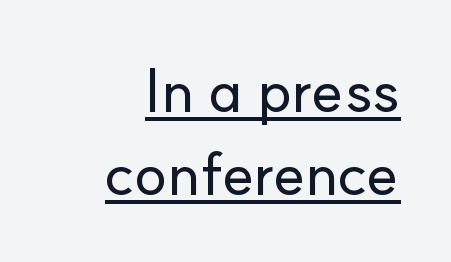
Students, note that the glyphs here touch the page at normal intervals. One glance says typical: line gaps are just what's usual. These lines are composed in type without serifs. A typesetter would mark this as roman, not italic.
